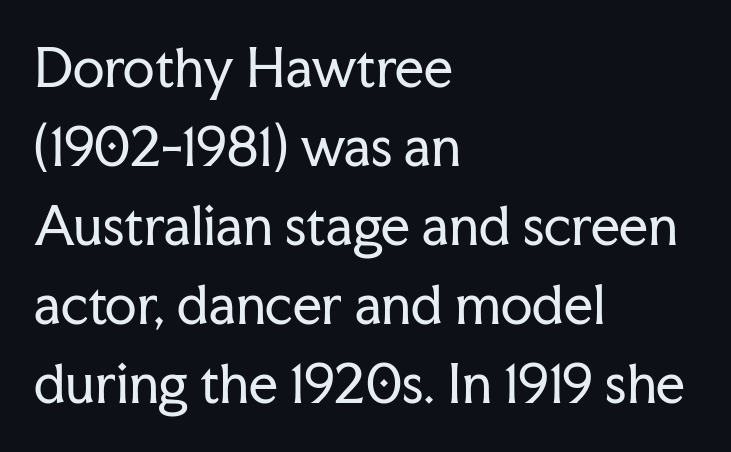
The strip under each line holds only bare page. No italicization has been applied; the sample stays upright. Spacing verdict: proportional, widths tailored to each character. Small tapered or slab feet sit at the stroke ends, so this counts as serif. The rendering keeps characters at their native spacing. A normal amount of white space separates one row of letters from the next.
